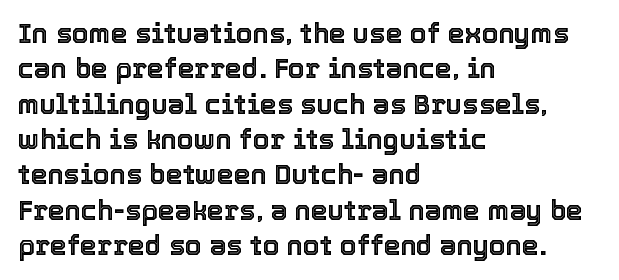
Q: Is the text italic (slanted)? A: No, it is upright.
Q: Is the text underlined? A: No.
Q: How is the paragraph aligned? A: Left-aligned.
Q: Is the spacing between letters normal or unusually wide? A: Normal.
Q: Is the spacing between lines tight, normal or loose? A: Normal.
